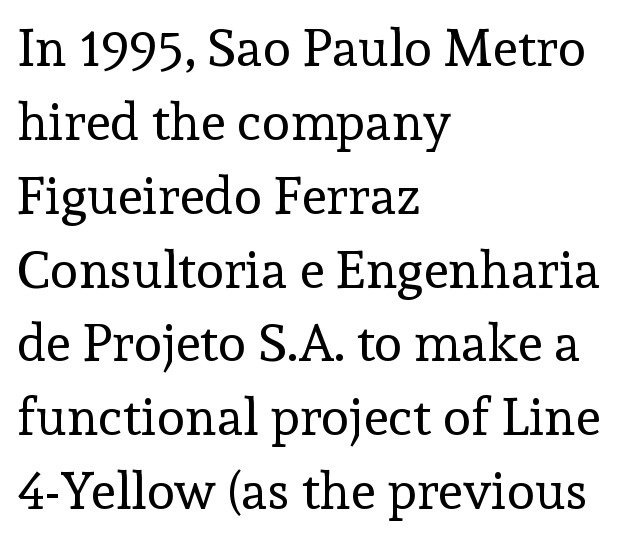
Q: Is the text bold? A: No.
Q: Is the text italic (slanted)? A: No, it is upright.
Q: Is the typeface a serif or a sans-serif typeface? A: Serif.
Q: Is the text underlined? A: No.
Q: How is the paragraph aligned? A: Left-aligned.
Q: Is the spacing between letters normal or unusually wide? A: Normal.
Q: Is the spacing between lines tight, normal or loose? A: Normal.
Q: Width (condensed, normal, or wide)? A: Normal.
Q: x-height? A: Medium.
Q: Monospaced? A: No.
